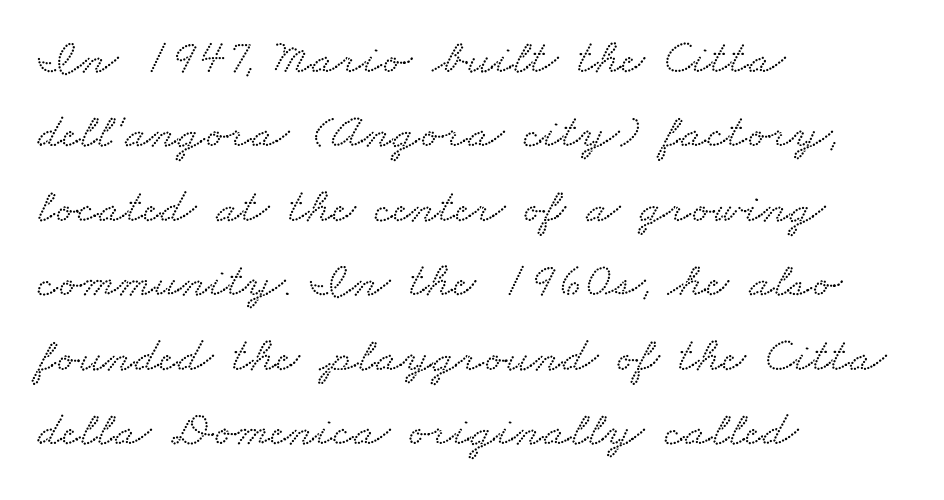
How are the letters spaced? Ordinarily, with no added tracking. Evenly set lines give the paragraph a standard silhouette. You could not count columns in this text — the font is proportionally spaced. Unmarked baselines from the first word to the last.
